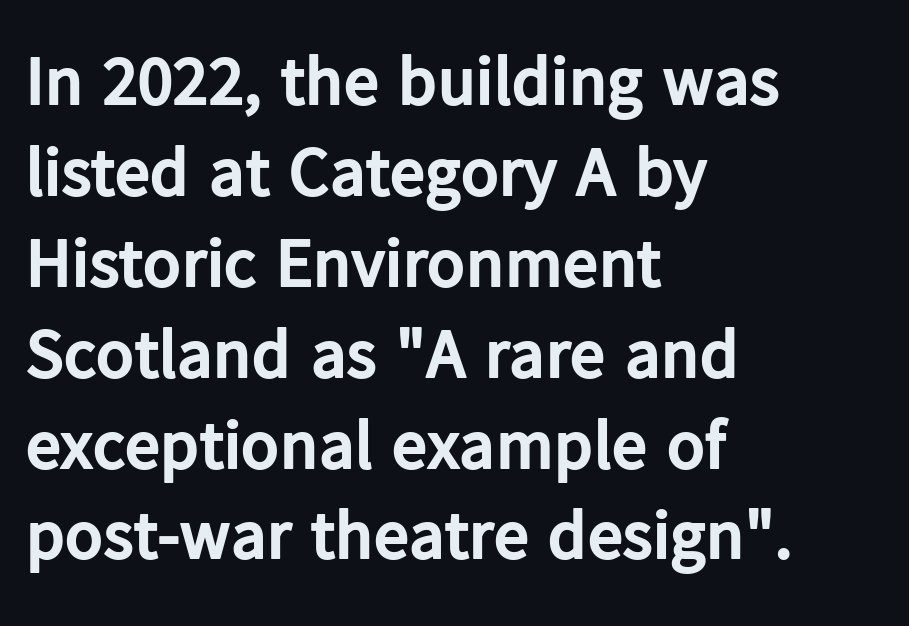
Q: Is the text bold? A: Yes.
Q: Is the text italic (slanted)? A: No, it is upright.
Q: Is the typeface a serif or a sans-serif typeface? A: Sans-serif.
Q: Is the text underlined? A: No.
Q: How is the paragraph aligned? A: Left-aligned.
Q: Is the spacing between letters normal or unusually wide? A: Normal.
Q: Is the spacing between lines tight, normal or loose? A: Normal.
Q: Width (condensed, normal, or wide)? A: Normal.
Q: Stroke contrast? A: Low.
Q: x-height? A: Medium.
Q: Monospaced? A: No.
